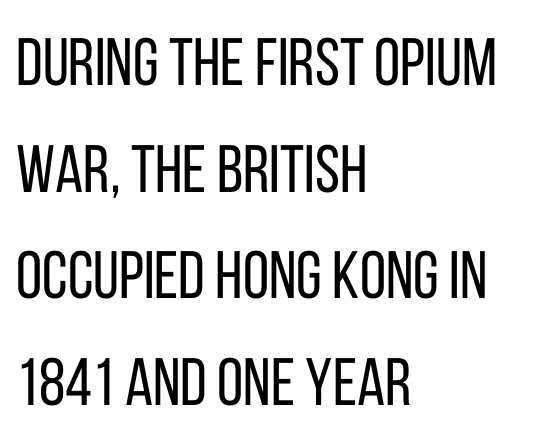
{"serif": "no", "italic": "no", "bold": "no", "weight": "regular", "width": "condensed", "stroke_contrast": "low", "x_height": "large", "monospaced": "no", "underline": "no", "align": "left", "line_spacing": "normal", "line_spacing_ratio": 1.59, "letter_spacing": "normal", "letter_spacing_em": 0.0, "glyph_px": 67}
